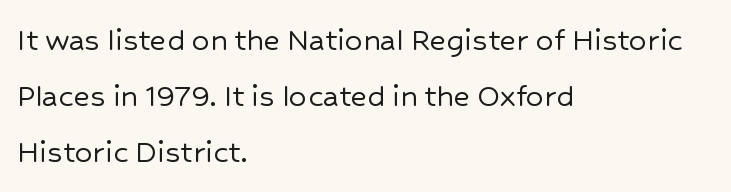
{"serif": "no", "italic": "no", "width": "normal", "stroke_contrast": "low", "x_height": "medium", "monospaced": "no", "underline": "no", "align": "left", "line_spacing": "normal", "line_spacing_ratio": 1.6, "letter_spacing": "normal", "letter_spacing_em": 0.0, "glyph_px": 35}
